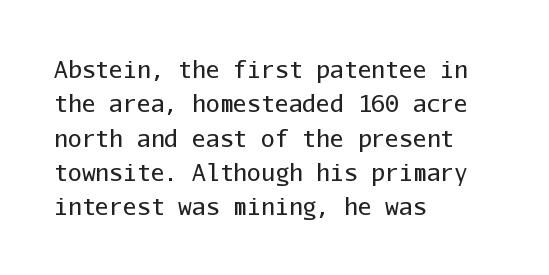
The vertical gap from one line to the next is medium. These lines were composed using upright roman letters. Horizontal alignment here is leftward, the default for most running prose. The gaps between neighbouring characters are ordinary and unremarkable. Weight: regular or lighter.
